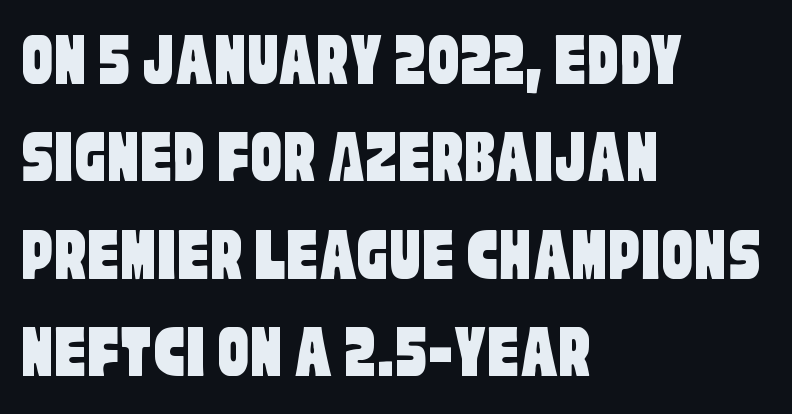
The typeface chosen for these lines omits serifs. Character widths vary here, with narrow letters taking less room than wide ones. Horizontally, the lines are justified to the leading edge only. No extra tracking has been applied to these lines.
